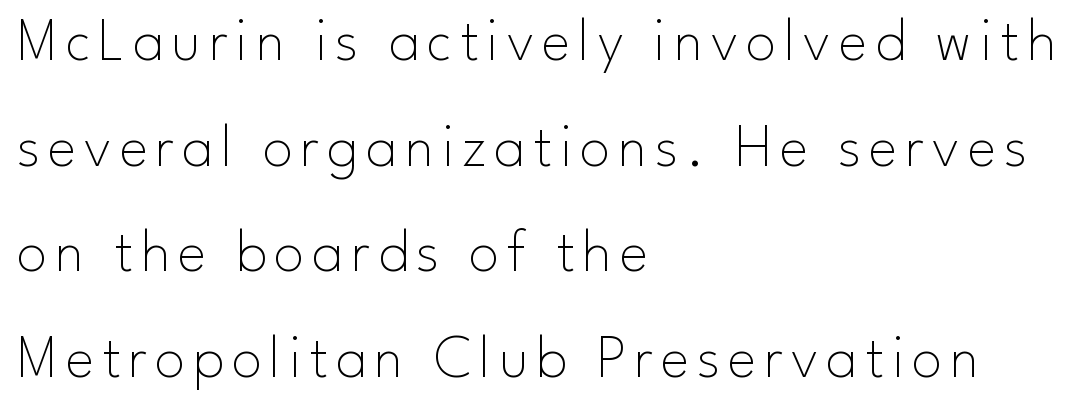
{"serif": "no", "italic": "no", "bold": "no", "weight": "thin", "width": "normal", "stroke_contrast": "low", "x_height": "small", "monospaced": "no", "underline": "no", "align": "left", "line_spacing_ratio": 1.73, "glyph_px": 61}
